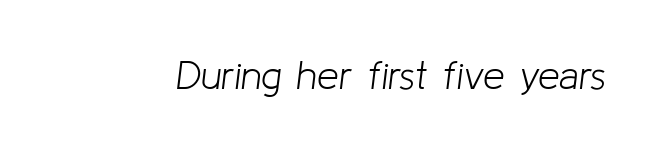
The image shows 39 px light type, italic (leaning right); set normal letter spacing, not underlined; low stroke contrast and a medium x-height.
